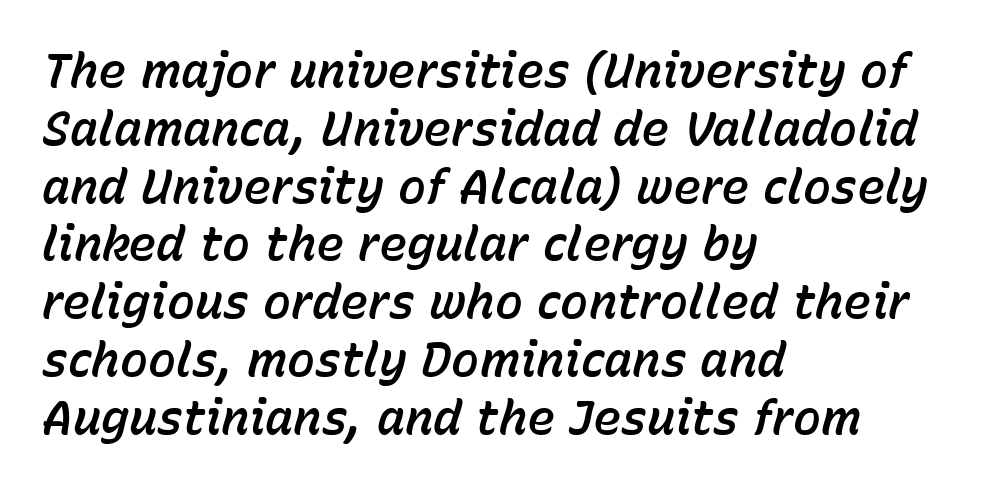
Q: Is the text italic (slanted)? A: Yes, it leans right by about 15 degrees.
Q: Is the text underlined? A: No.
Q: How is the paragraph aligned? A: Left-aligned.
Q: Is the spacing between letters normal or unusually wide? A: Normal.
Q: Width (condensed, normal, or wide)? A: Normal.
Q: Stroke contrast? A: Low.
Q: x-height? A: Medium.
Q: Monospaced? A: No.
